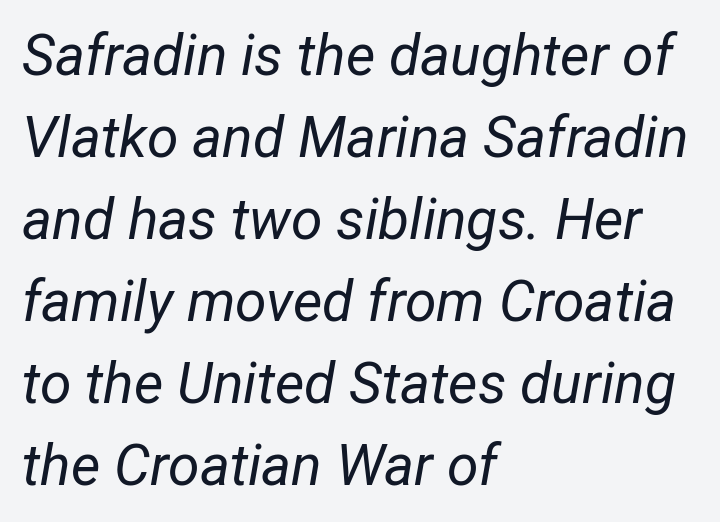
Standard letterfit; no display-style spreading of the glyphs. Clear beneath every line of the passage. Each letter keeps its own natural width here, so spacing adapts to shape. All the whitespace from short lines collects on the right.
